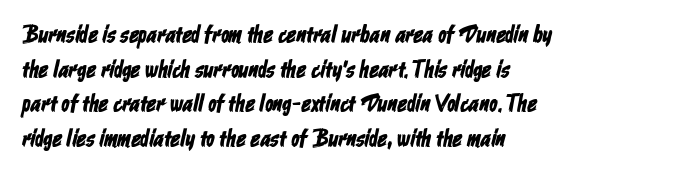
The image shows 24 px text type; set left-aligned, normal line spacing (1.44x), normal letter spacing, not underlined.
